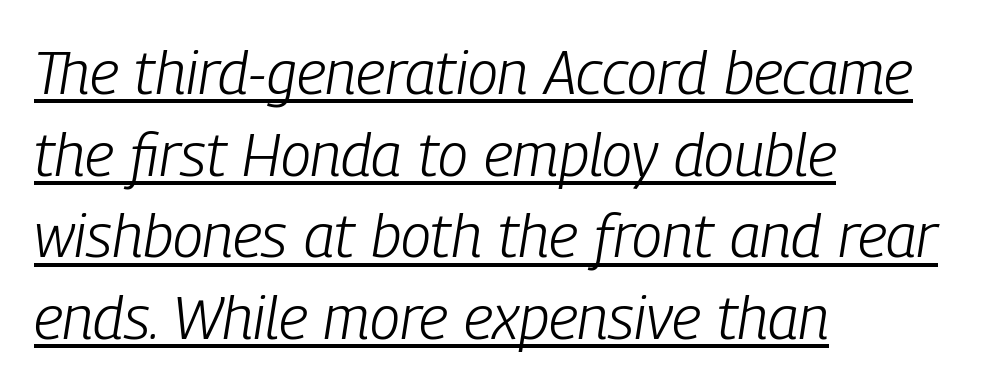
Q: Is the text bold? A: No.
Q: Is the text italic (slanted)? A: Yes, it leans right by about 9 degrees.
Q: Is the text underlined? A: Yes.
Q: How is the paragraph aligned? A: Left-aligned.
Q: Is the spacing between letters normal or unusually wide? A: Normal.
Q: Is the spacing between lines tight, normal or loose? A: Normal.
Q: Width (condensed, normal, or wide)? A: Condensed.
Q: Stroke contrast? A: Low.
Q: x-height? A: Medium.
Q: Monospaced? A: No.
